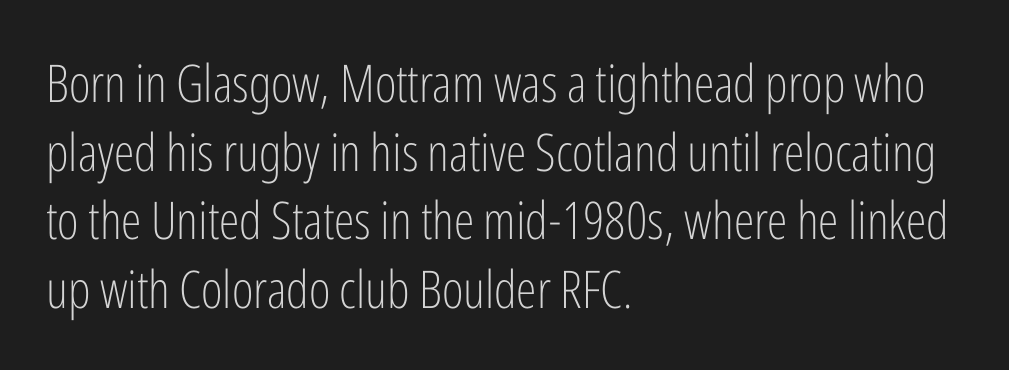
Q: Is the text bold? A: No.
Q: Is the text italic (slanted)? A: No, it is upright.
Q: Is the typeface a serif or a sans-serif typeface? A: Sans-serif.
Q: Is the text underlined? A: No.
Q: How is the paragraph aligned? A: Left-aligned.
Q: Is the spacing between letters normal or unusually wide? A: Normal.
Q: Is the spacing between lines tight, normal or loose? A: Normal.
Q: Width (condensed, normal, or wide)? A: Condensed.
Q: Stroke contrast? A: Low.
Q: x-height? A: Medium.
Q: Monospaced? A: No.
